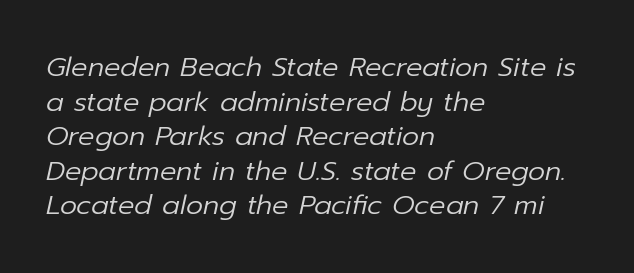
The image shows 27 px text type, italic (leaning right); set left-aligned, normal line spacing (1.28x), normal letter spacing, not underlined.
